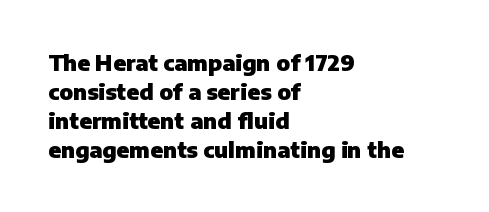
{"italic": "no", "bold": "yes", "underline": "no", "align": "left", "line_spacing": "normal", "line_spacing_ratio": 1.32, "letter_spacing": "normal", "letter_spacing_em": 0.0, "glyph_px": 22}
